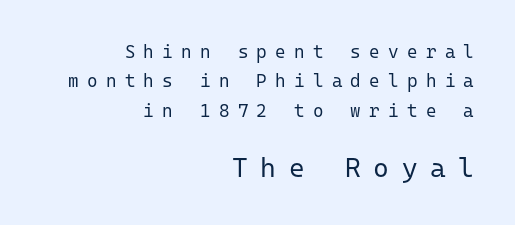
The image shows 27 px text type, upright; set right-aligned, normal line spacing (1.63x), unusually wide letter spacing (+0.46 em), not underlined; the second (bottom) block is 1.5x larger.
